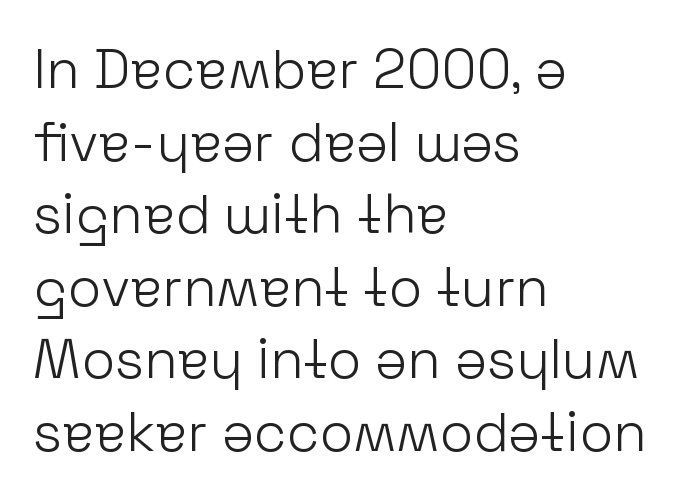
Line starts are locked; line ends wander. Proportional: the letters do not fall into vertical columns. A quiet, ordinary-to-light weight characterises the typeface. A typesetter would call this zero additional tracking. A bare baseline throughout the passage. In terms of leading, this rendering sits right in the middle.
